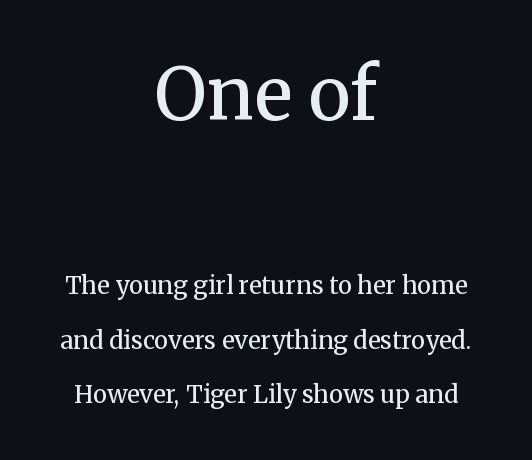
The image shows 72 px regular-weight serif type, upright; set centered, loose line spacing (2.27x), normal letter spacing, not underlined; the first (top) block is 3.0x larger; medium stroke contrast and a medium x-height.
